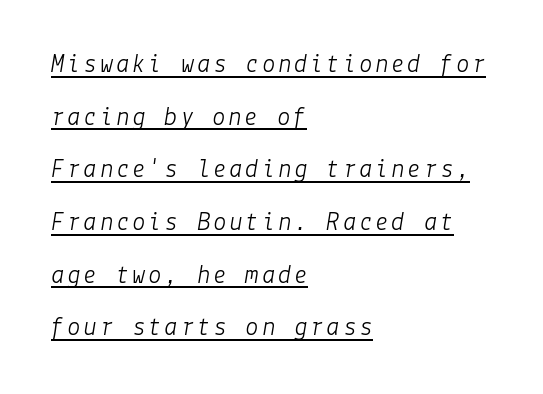
{"italic": "yes", "lean": "right", "slant_degrees": 9, "bold": "no", "underline": "yes", "align": "left", "line_spacing": "loose", "line_spacing_ratio": 1.95, "glyph_px": 27}
